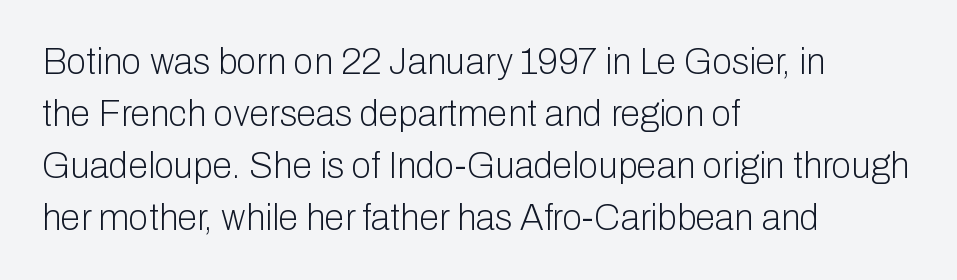
Compared with typical paragraphs, the rows here are spaced about the same. Think standard paragraph weight, or any step lighter than that. The rendering keeps characters at their native spacing. The paragraph shown leans on its left margin.
